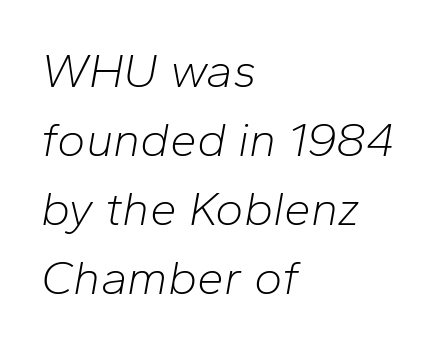
Q: Is the text bold? A: No.
Q: Is the text italic (slanted)? A: Yes, it leans right by about 10 degrees.
Q: Is the text underlined? A: No.
Q: How is the paragraph aligned? A: Left-aligned.
Q: Is the spacing between letters normal or unusually wide? A: Normal.
Q: Is the spacing between lines tight, normal or loose? A: Normal.
Q: Width (condensed, normal, or wide)? A: Normal.
Q: Stroke contrast? A: Low.
Q: x-height? A: Medium.
Q: Monospaced? A: No.
